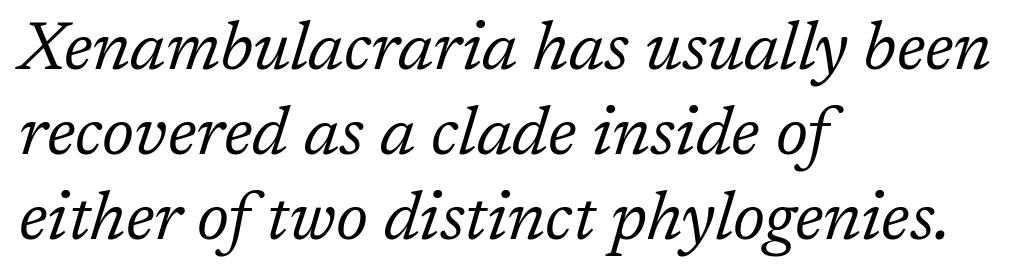
Q: Is the text bold? A: No.
Q: Is the text italic (slanted)? A: Yes, it leans right by about 17 degrees.
Q: Is the typeface a serif or a sans-serif typeface? A: Serif.
Q: Is the text underlined? A: No.
Q: How is the paragraph aligned? A: Left-aligned.
Q: Is the spacing between letters normal or unusually wide? A: Normal.
Q: Is the spacing between lines tight, normal or loose? A: Normal.
Q: Width (condensed, normal, or wide)? A: Normal.
Q: Stroke contrast? A: Low.
Q: x-height? A: Medium.
Q: Monospaced? A: No.
